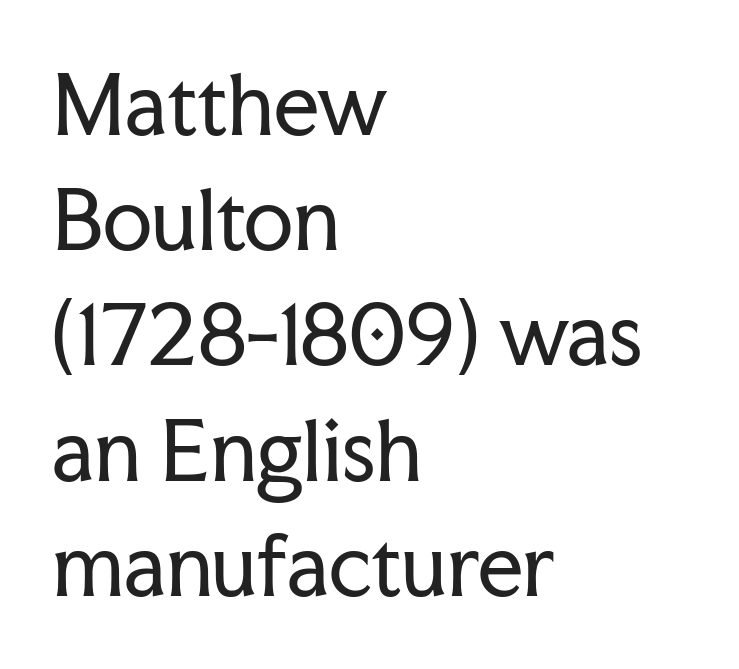
Students, note that the glyphs here touch the page at normal intervals. Check under the words: just untouched page. This sample has the flowing, uneven cadence of proportional lettering. Line starts are locked; line ends wander.
